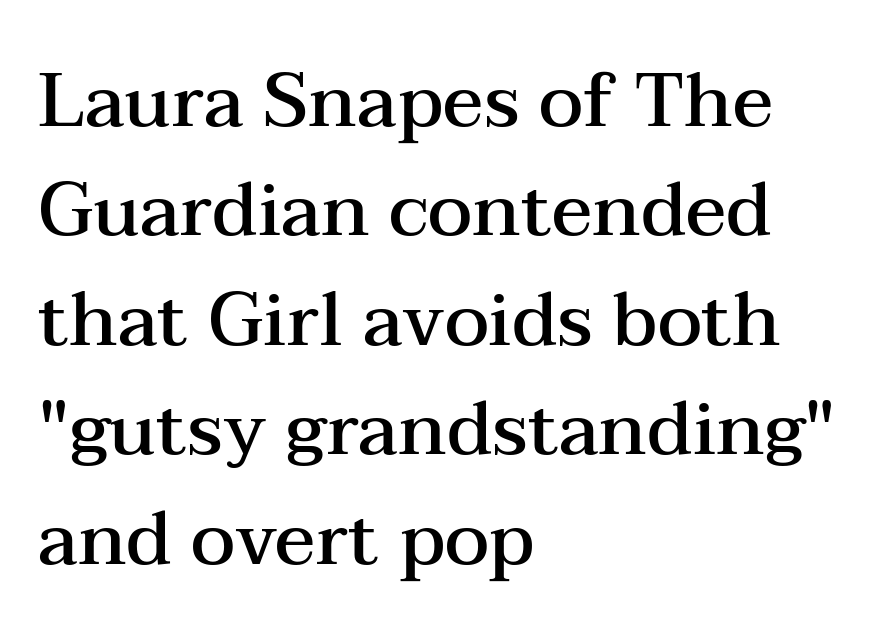
{"serif": "yes", "italic": "no", "bold": "semi", "weight": "semibold", "width": "wide", "stroke_contrast": "medium", "x_height": "medium", "monospaced": "no", "underline": "no", "align": "left", "line_spacing": "normal", "line_spacing_ratio": 1.46, "letter_spacing": "normal", "letter_spacing_em": 0.0, "glyph_px": 75}
